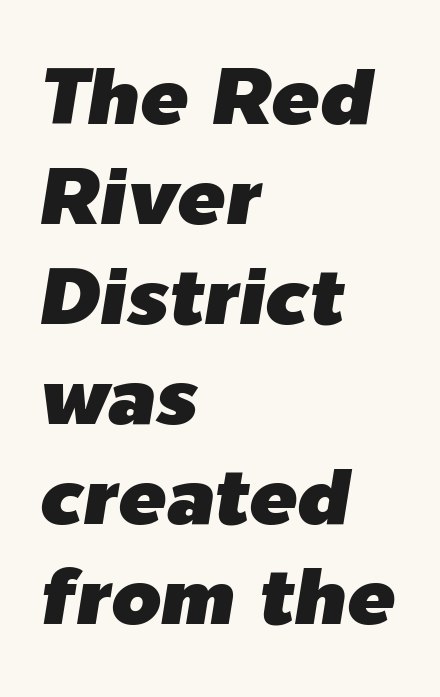
The image shows 80 px text type, italic (leaning right); set left-aligned, normal line spacing (1.25x), normal letter spacing, not underlined; low stroke contrast and a medium x-height.
